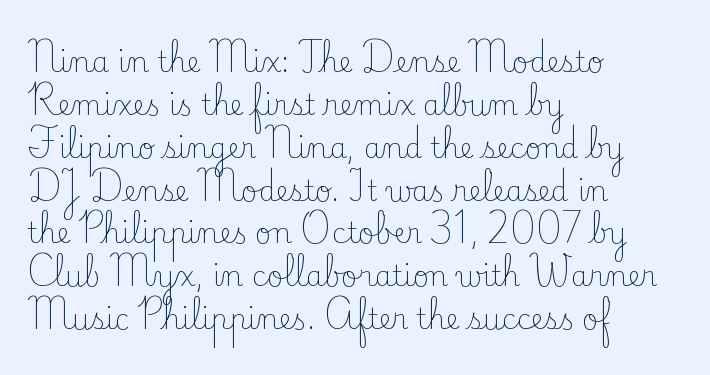
{"serif": "yes", "italic": "no", "bold": "no", "weight": "light", "width": "normal", "stroke_contrast": "low", "x_height": "small", "monospaced": "no", "underline": "no", "align": "left", "line_spacing": "normal", "line_spacing_ratio": 1.53, "letter_spacing": "normal", "letter_spacing_em": 0.0, "glyph_px": 28}
